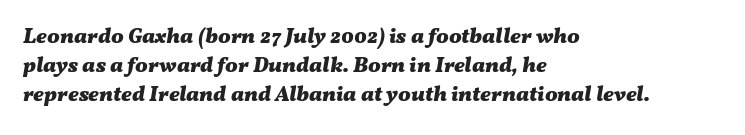
Q: Is the text bold? A: Yes.
Q: Is the text italic (slanted)? A: Yes, it leans right by about 11 degrees.
Q: Is the text underlined? A: No.
Q: How is the paragraph aligned? A: Left-aligned.
Q: Is the spacing between letters normal or unusually wide? A: Normal.
Q: Is the spacing between lines tight, normal or loose? A: Normal.
